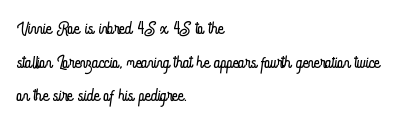
{"bold": "no", "underline": "no", "align": "left", "line_spacing": "normal", "line_spacing_ratio": 1.35, "letter_spacing": "normal", "letter_spacing_em": 0.0, "glyph_px": 25}
